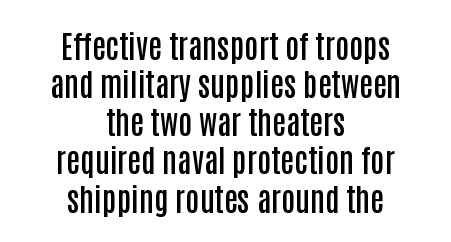
The image shows 31 px semibold, condensed sans-serif type, upright; set centered, line spacing 1.23x, normal letter spacing, not underlined; low stroke contrast and a large x-height.
